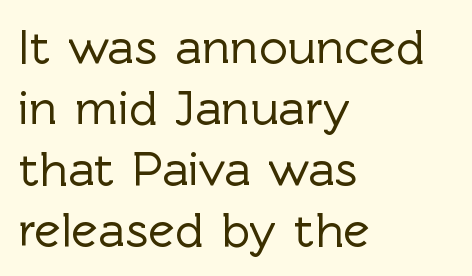
The image shows 50 px sans-serif type, upright; set left-aligned, line spacing 1.22x, normal letter spacing, not underlined; a medium x-height.
